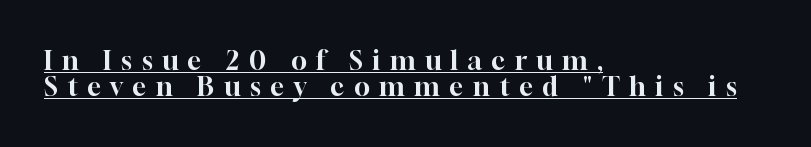
Q: Is the text italic (slanted)? A: No, it is upright.
Q: Is the text underlined? A: Yes.
Q: How is the paragraph aligned? A: Left-aligned.
Q: Is the spacing between letters normal or unusually wide? A: Unusually wide.
Q: Is the spacing between lines tight, normal or loose? A: Tight.
